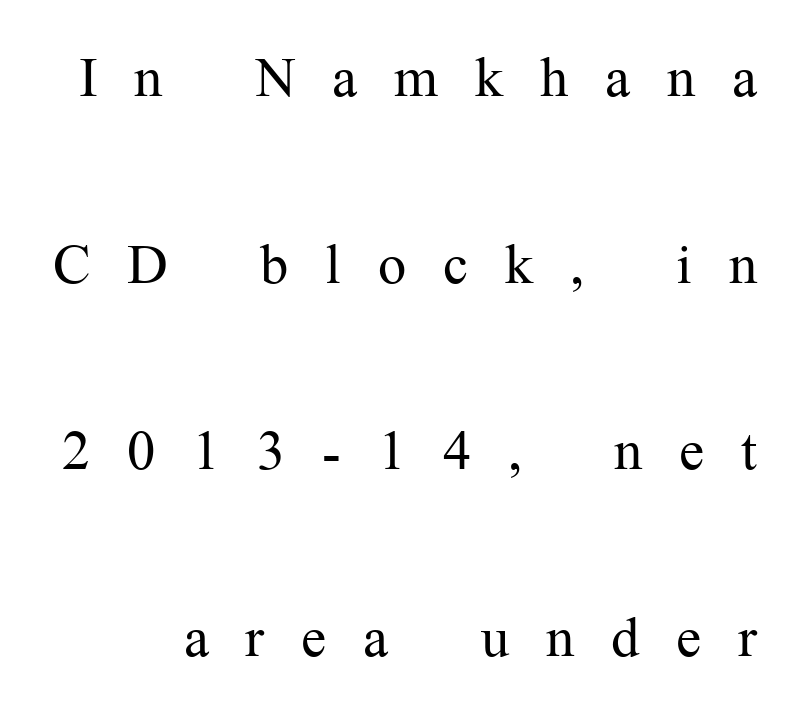
{"serif": "yes", "italic": "no", "bold": "no", "weight": "light", "width": "normal", "stroke_contrast": "medium", "x_height": "medium", "monospaced": "no", "underline": "no", "line_spacing": "loose", "line_spacing_ratio": 2.49, "letter_spacing": "wide", "letter_spacing_em": 0.49, "glyph_px": 75}
